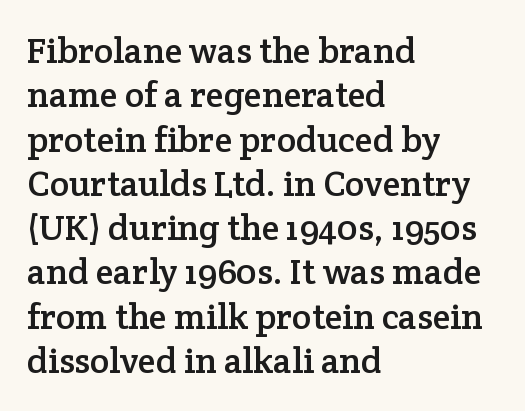
The face used here is proportionally spaced, like ordinary book or web type. The paragraph has a hard left edge and a soft right edge. Words float on clear page, feet unadorned. You could call the tracking neutral — neither tight nor loose. Nope, not italic — everything's standing straight.
